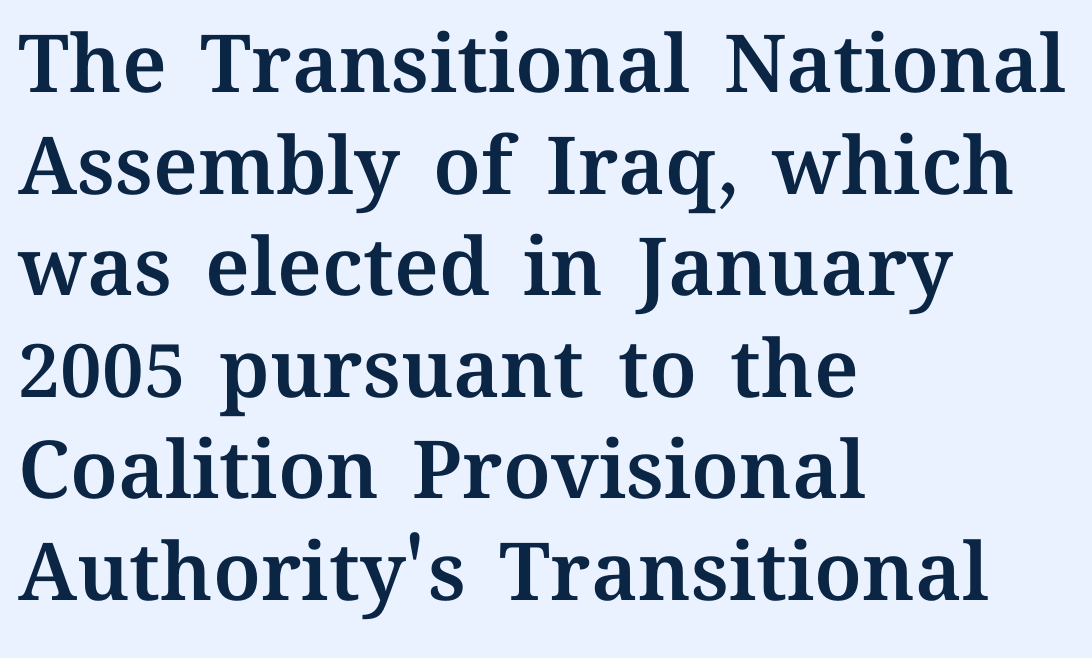
The image shows 80 px text type, upright; set left-aligned, normal line spacing (1.27x), normal letter spacing, not underlined; medium stroke contrast and a medium x-height.
